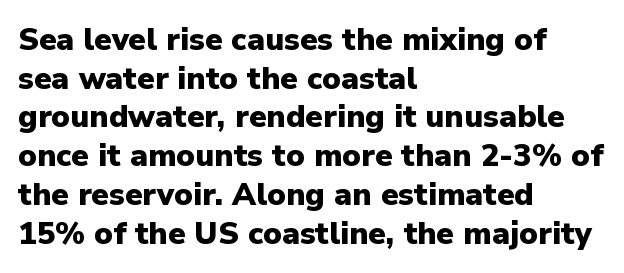
The image shows 31 px heavy sans-serif type, upright; set left-aligned, normal line spacing (1.25x), normal letter spacing, not underlined; low stroke contrast and a medium x-height.
